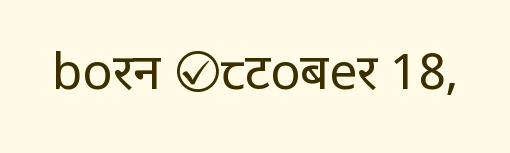
Q: Is the text bold? A: No.
Q: Is the text italic (slanted)? A: No, it is upright.
Q: Is the typeface a serif or a sans-serif typeface? A: Sans-serif.
Q: Is the text underlined? A: No.
Q: Is the spacing between letters normal or unusually wide? A: Normal.
Q: Width (condensed, normal, or wide)? A: Condensed.
Q: Stroke contrast? A: Low.
Q: x-height? A: Large.
Q: Monospaced? A: No.
